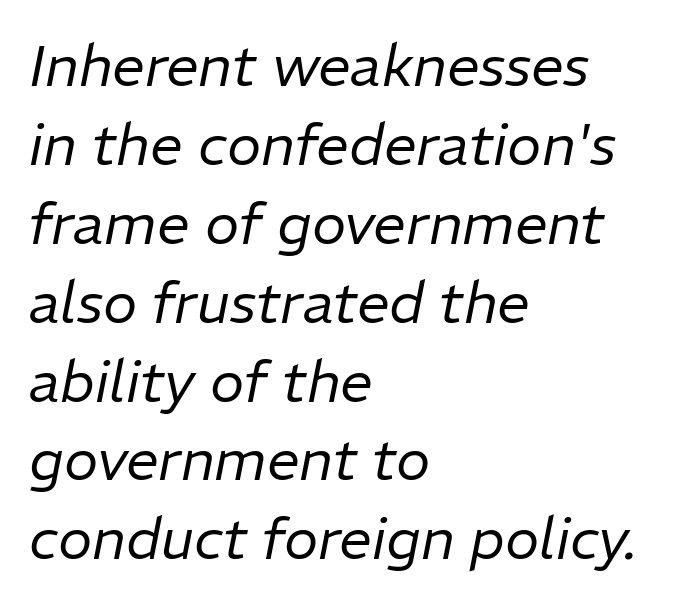
{"italic": "yes", "lean": "right", "slant_degrees": 11, "bold": "no", "weight": "regular", "width": "normal", "stroke_contrast": "low", "x_height": "medium", "monospaced": "no", "underline": "no", "align": "left", "line_spacing": "normal", "line_spacing_ratio": 1.36, "letter_spacing": "normal", "letter_spacing_em": 0.0, "glyph_px": 58}
